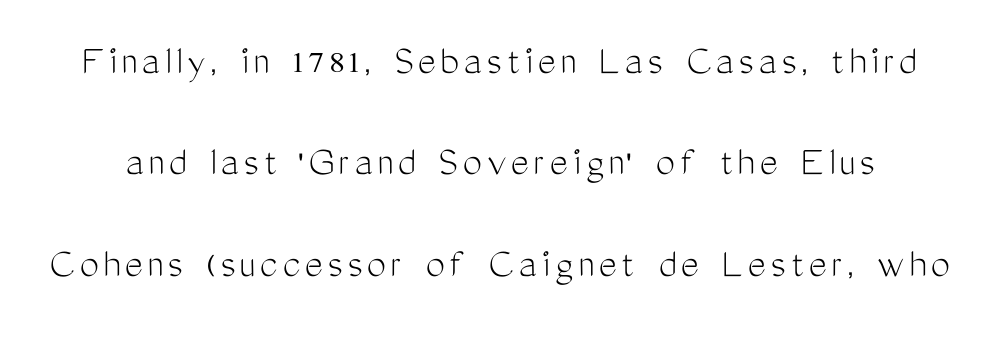
The image shows 43 px light, condensed sans-serif type, upright; set loose line spacing (2.36x), not underlined; medium stroke contrast and a medium x-height.
